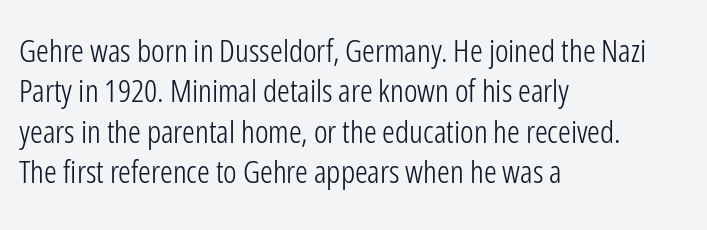
The image shows 32 px light, condensed sans-serif type, upright; set left-aligned, normal line spacing (1.26x), normal letter spacing, not underlined; low stroke contrast and a medium x-height.
